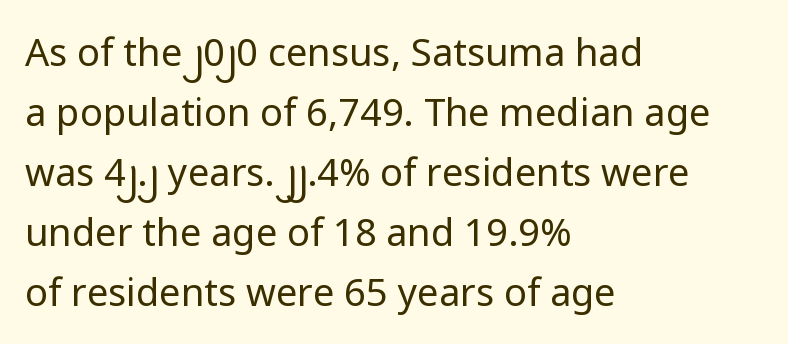
{"serif": "no", "italic": "no", "bold": "no", "weight": "regular", "width": "normal", "stroke_contrast": "low", "x_height": "medium", "monospaced": "no", "underline": "no", "align": "left", "line_spacing": "normal", "line_spacing_ratio": 1.58, "letter_spacing": "normal", "letter_spacing_em": 0.0, "glyph_px": 38}
